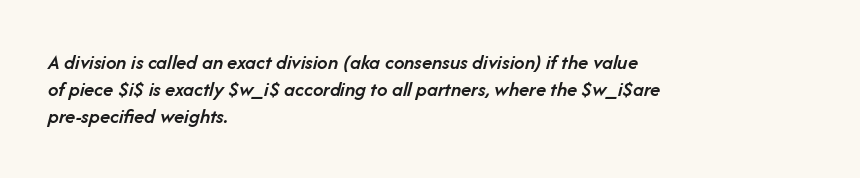
Q: Is the text bold? A: Semi-bold.
Q: Is the text italic (slanted)? A: Yes, it leans right by about 14 degrees.
Q: Is the text underlined? A: No.
Q: How is the paragraph aligned? A: Left-aligned.
Q: Is the spacing between letters normal or unusually wide? A: Normal.
Q: Is the spacing between lines tight, normal or loose? A: Normal.
